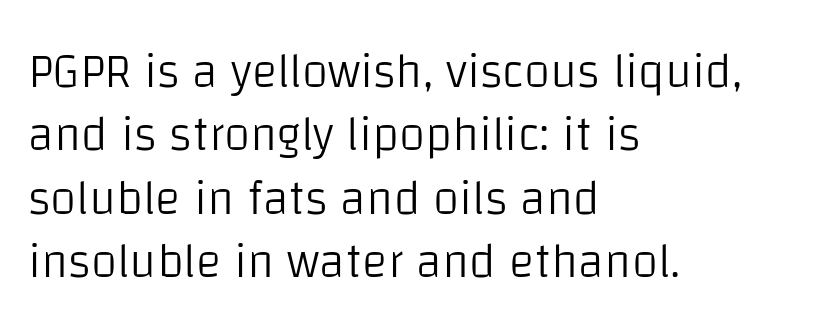
{"serif": "no", "italic": "no", "bold": "no", "weight": "light", "width": "normal", "stroke_contrast": "low", "x_height": "large", "monospaced": "no", "underline": "no", "align": "left", "line_spacing": "normal", "line_spacing_ratio": 1.32, "letter_spacing": "normal", "letter_spacing_em": 0.0, "glyph_px": 48}
